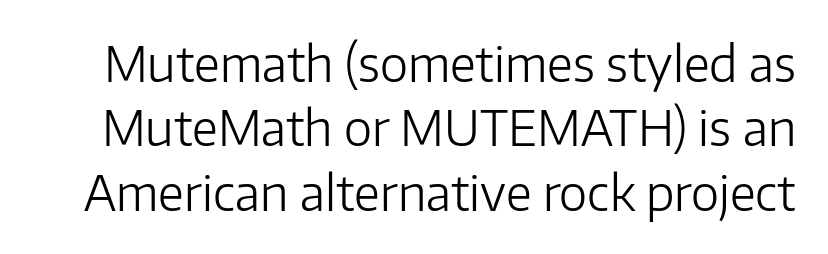
Q: Is the text bold? A: No.
Q: Is the text italic (slanted)? A: No, it is upright.
Q: Is the typeface a serif or a sans-serif typeface? A: Sans-serif.
Q: Is the text underlined? A: No.
Q: Is the spacing between letters normal or unusually wide? A: Normal.
Q: Is the spacing between lines tight, normal or loose? A: Normal.
Q: Width (condensed, normal, or wide)? A: Normal.
Q: Stroke contrast? A: Low.
Q: x-height? A: Medium.
Q: Monospaced? A: No.
